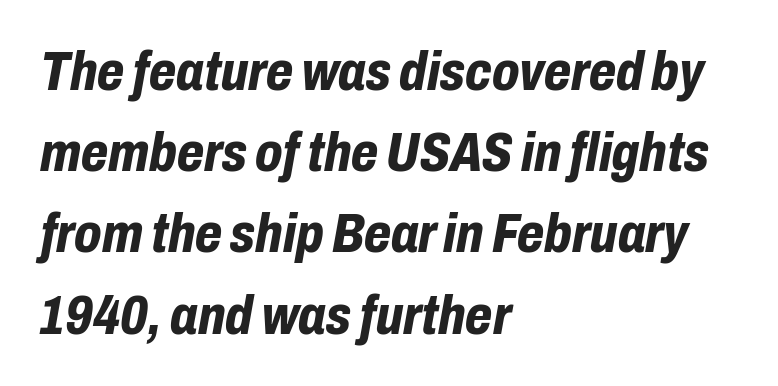
The image shows 56 px bold, condensed type, italic (leaning right); set left-aligned, normal line spacing (1.45x), normal letter spacing, not underlined; low stroke contrast and a medium x-height.
